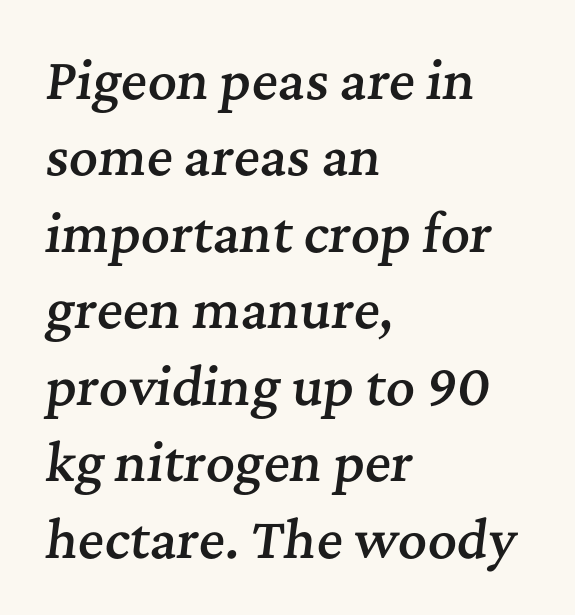
No extra tracking has been applied to these lines. The gap between lines stays unmarked. The rendering uses a semibold face; strokes are thickened but not to full bold. The glyphs look as if they've been sheared to an angle. The rendering anchors every line to the left-hand side.
